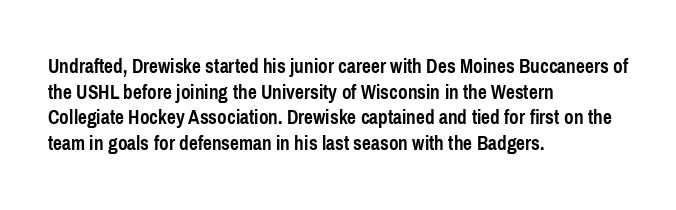
The image shows 21 px bold type, upright; set left-aligned, line spacing 1.22x, normal letter spacing, not underlined.
